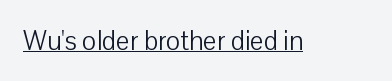
Q: Is the text bold? A: No.
Q: Is the text italic (slanted)? A: No, it is upright.
Q: Is the text underlined? A: Yes.
Q: Is the spacing between letters normal or unusually wide? A: Normal.
